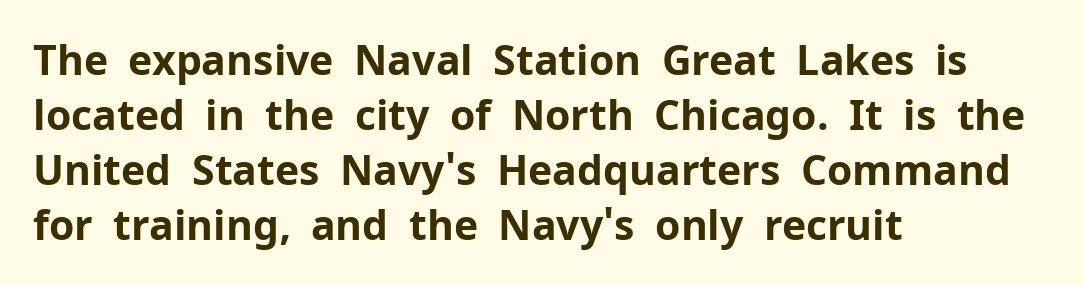
The image shows 41 px bold sans-serif type, upright; set left-aligned, normal line spacing (1.34x), normal letter spacing, not underlined; low stroke contrast and a medium x-height.
